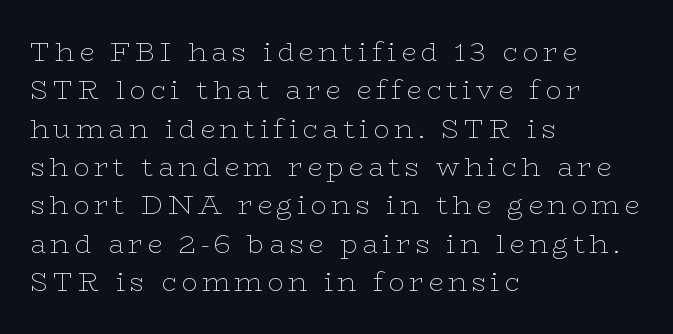
Q: Is the text bold? A: No.
Q: Is the text italic (slanted)? A: No, it is upright.
Q: Is the text underlined? A: No.
Q: How is the paragraph aligned? A: Left-aligned.
Q: Is the spacing between lines tight, normal or loose? A: Normal.
